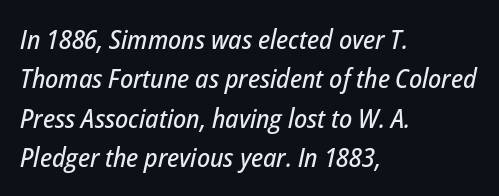
Q: Is the text italic (slanted)? A: Yes, it leans right by about 12 degrees.
Q: Is the text underlined? A: No.
Q: How is the paragraph aligned? A: Left-aligned.
Q: Is the spacing between letters normal or unusually wide? A: Normal.
Q: Is the spacing between lines tight, normal or loose? A: Normal.
